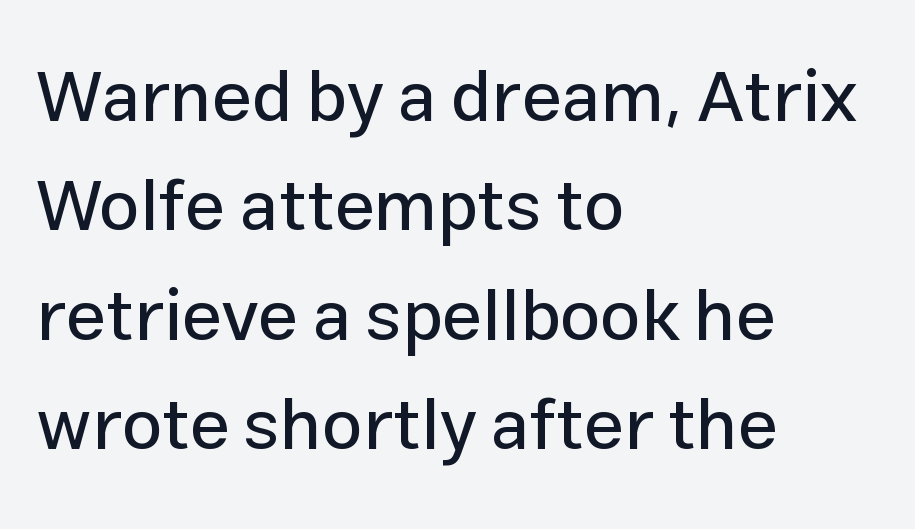
{"serif": "no", "italic": "no", "width": "normal", "stroke_contrast": "low", "x_height": "medium", "monospaced": "no", "underline": "no", "align": "left", "line_spacing": "normal", "line_spacing_ratio": 1.52, "letter_spacing": "normal", "letter_spacing_em": 0.0, "glyph_px": 72}
